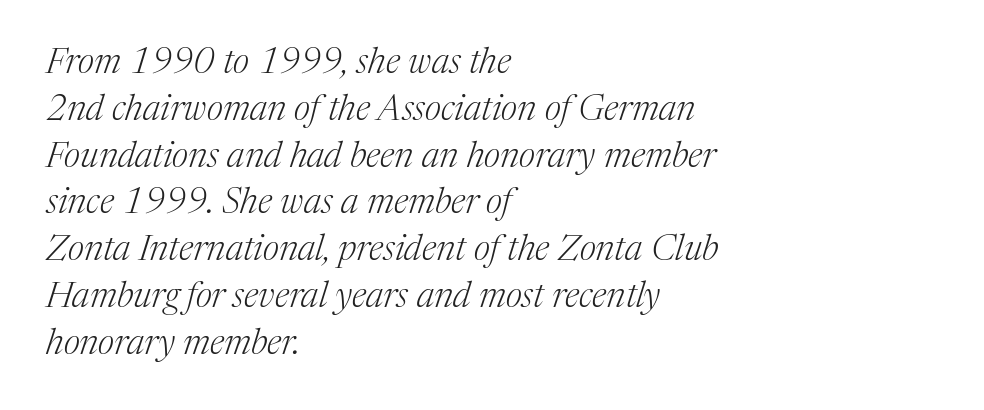
Stroke mass is kept to a normal reading level or below. This sample has the flowing, uneven cadence of proportional lettering. Typeset ragged right — the left edge is the straight one. Check where the strokes stop: tiny serifs finish them off.
